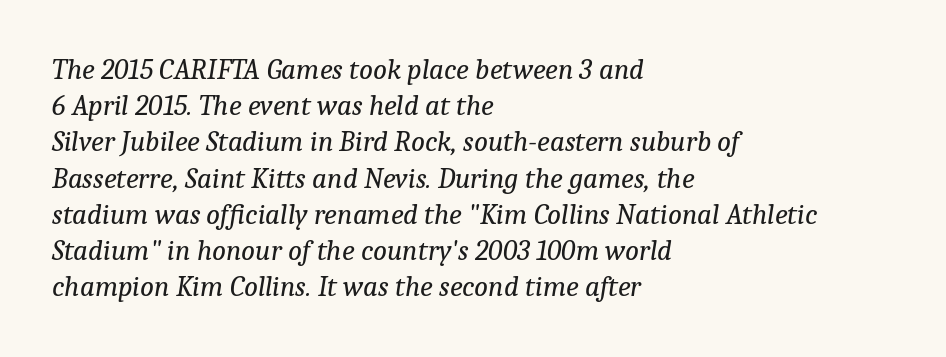
The image shows 29 px regular-weight serif type, italic (leaning right); set left-aligned, normal line spacing (1.25x), normal letter spacing, not underlined; low stroke contrast and a medium x-height.
